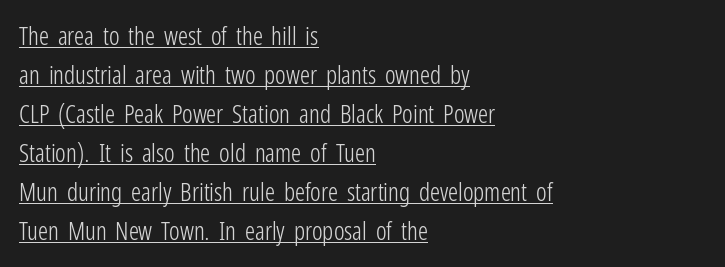
Letters have the restrained weight of plain body copy at most. In designer terms, the underline attribute is active on this setting. Compared with typical paragraphs, the rows here are spaced about the same. The typography opts for an upright posture over an oblique one.
